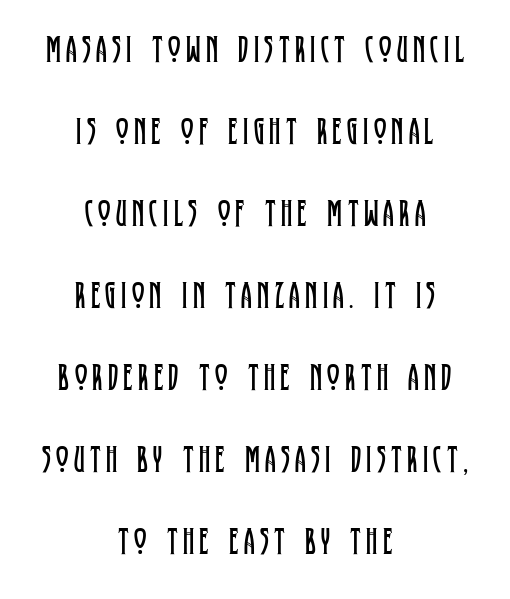
These lines are composed in type with serifs. Successive baselines arrive slowly, with a big drop between each. The lettering stays uniformly vertical, giving the passage a roman look. This sample has the flowing, uneven cadence of proportional lettering. Weight: in the light-to-regular range. Visually the block forms a symmetrical silhouette, jagged on both flanks.
